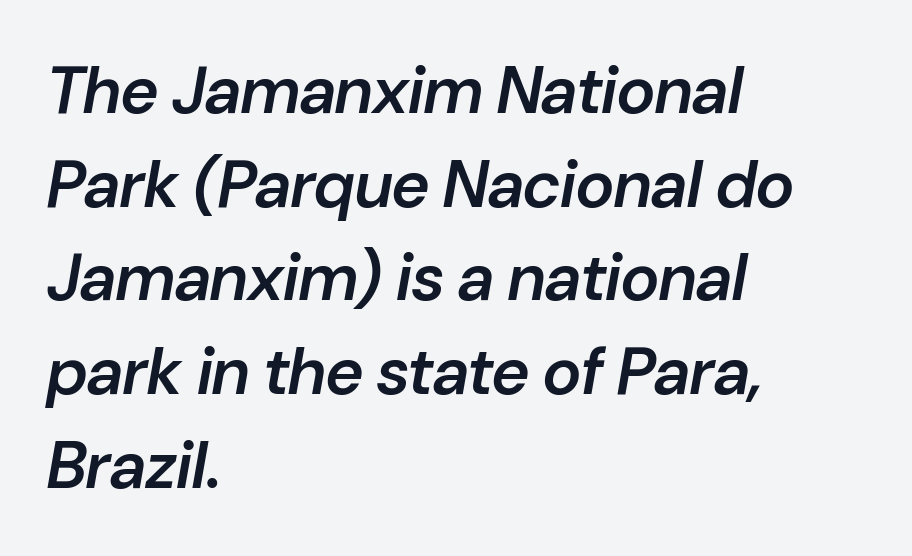
Q: Is the text bold? A: Semi-bold.
Q: Is the text italic (slanted)? A: Yes, it leans right by about 10 degrees.
Q: Is the text underlined? A: No.
Q: How is the paragraph aligned? A: Left-aligned.
Q: Is the spacing between letters normal or unusually wide? A: Normal.
Q: Is the spacing between lines tight, normal or loose? A: Normal.
Q: Width (condensed, normal, or wide)? A: Normal.
Q: Stroke contrast? A: Low.
Q: x-height? A: Medium.
Q: Monospaced? A: No.
